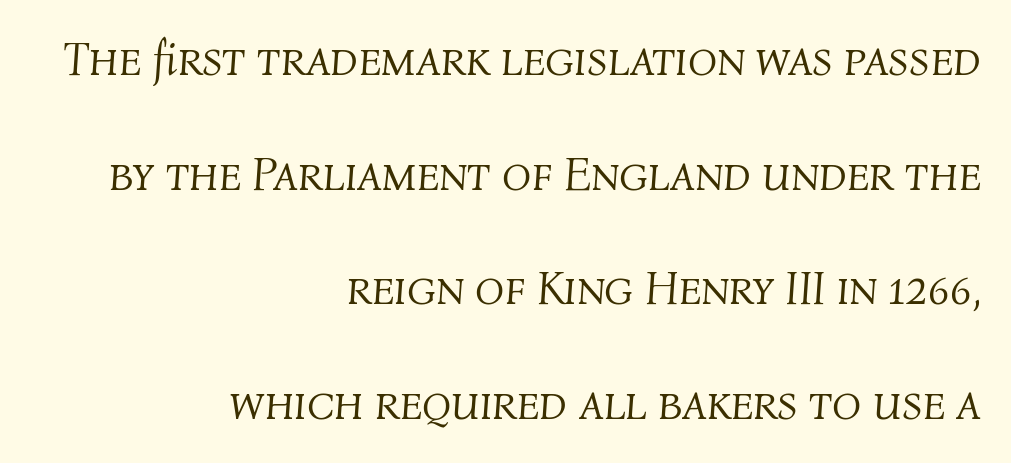
The lines in this sample share a right terminus and differ only in where they begin. Descenders hang freely into open space. You could not count columns in this text — the font is proportionally spaced. Weight: in the light-to-regular range.
